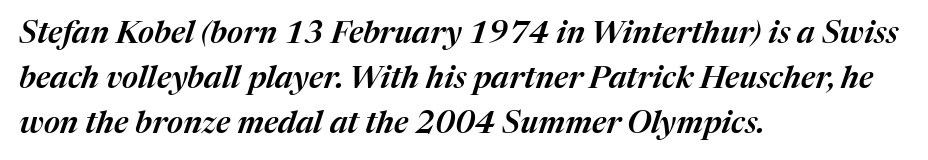
Q: Is the text italic (slanted)? A: Yes, it leans right by about 17 degrees.
Q: Is the text underlined? A: No.
Q: How is the paragraph aligned? A: Left-aligned.
Q: Is the spacing between letters normal or unusually wide? A: Normal.
Q: Is the spacing between lines tight, normal or loose? A: Normal.
Q: Width (condensed, normal, or wide)? A: Normal.
Q: Stroke contrast? A: Medium.
Q: x-height? A: Medium.
Q: Monospaced? A: No.
